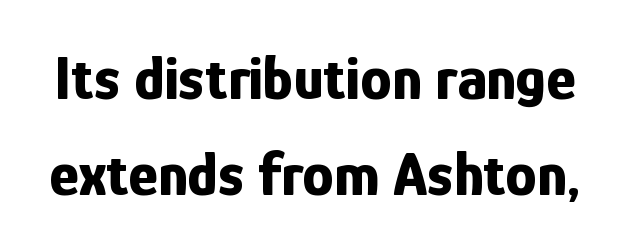
Q: Is the text bold? A: Yes.
Q: Is the text italic (slanted)? A: No, it is upright.
Q: Is the typeface a serif or a sans-serif typeface? A: Sans-serif.
Q: Is the text underlined? A: No.
Q: Is the spacing between letters normal or unusually wide? A: Normal.
Q: Is the spacing between lines tight, normal or loose? A: Normal.
Q: Width (condensed, normal, or wide)? A: Condensed.
Q: Stroke contrast? A: Low.
Q: x-height? A: Medium.
Q: Monospaced? A: No.
